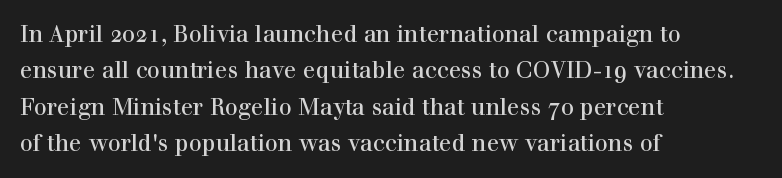
Style check: upright. Honestly, the letter spacing is just normal — you wouldn't notice it. Short and long lines alike share a common starting point at left. Any mark beneath the type? The region is blank. Interline gaps are of average width in this sample.
